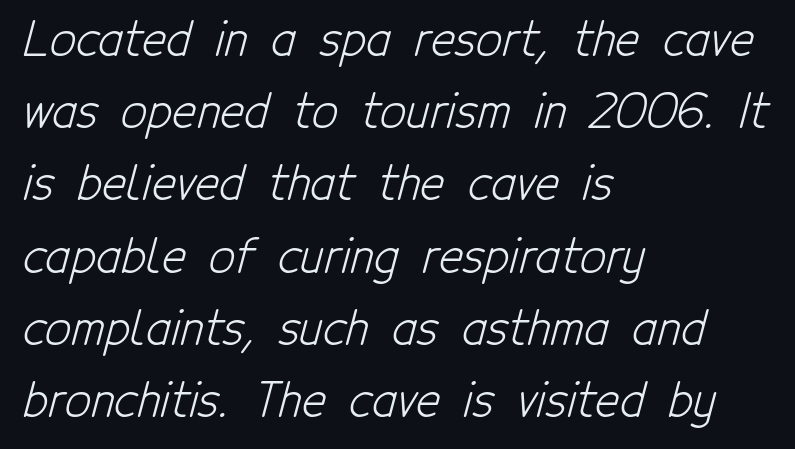
The line-height multiplier appears to be the usual default. These lines are rendered in a variable-pitch font. These lines are set flush left with a ragged right edge. A clean baseline with only descenders dipping below it. Weight: not bold — regular or lighter. The passage shown has conventional tracking throughout.
